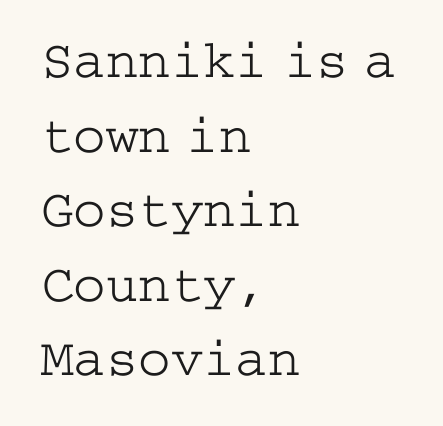
{"serif": "yes", "italic": "no", "bold": "no", "weight": "light", "width": "wide", "stroke_contrast": "low", "x_height": "medium", "underline": "no", "align": "left", "line_spacing": "normal", "line_spacing_ratio": 1.38, "letter_spacing": "normal", "letter_spacing_em": 0.0, "glyph_px": 54}
